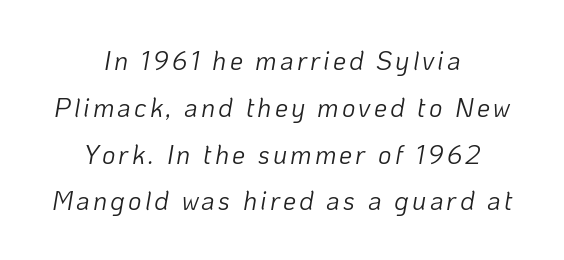
Q: Is the text bold? A: No.
Q: Is the text italic (slanted)? A: Yes, it leans right by about 10 degrees.
Q: Is the text underlined? A: No.
Q: How is the paragraph aligned? A: Centered.
